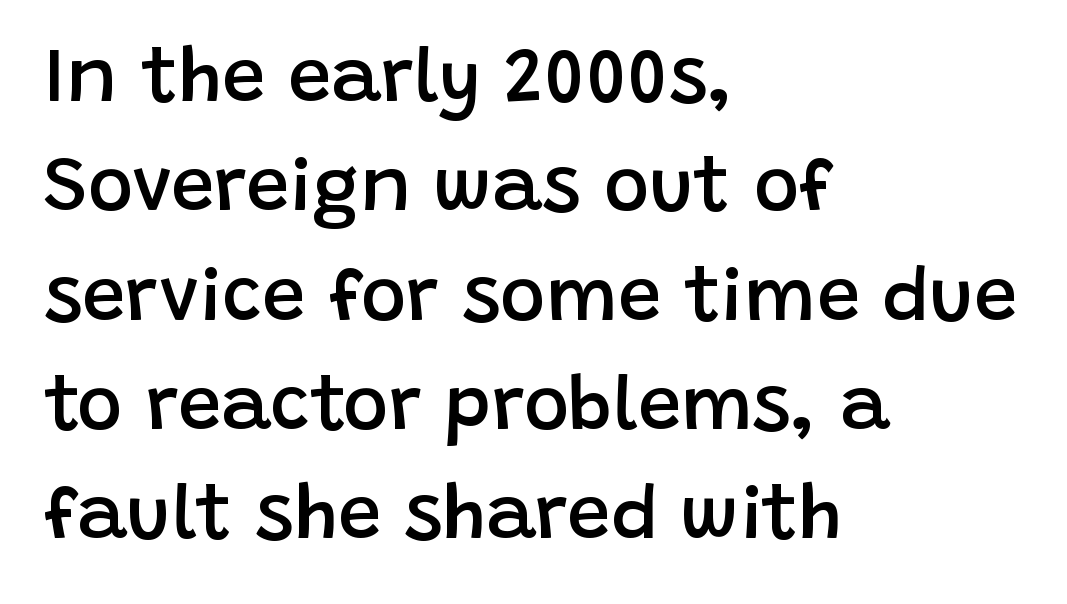
Plain, unruled lines of type. On the weight axis this lands at semibold, roughly 600. What kind of face is this? One without serifs — a sans. Evenly set lines give the paragraph a standard silhouette. These lines were composed using upright roman letters.
